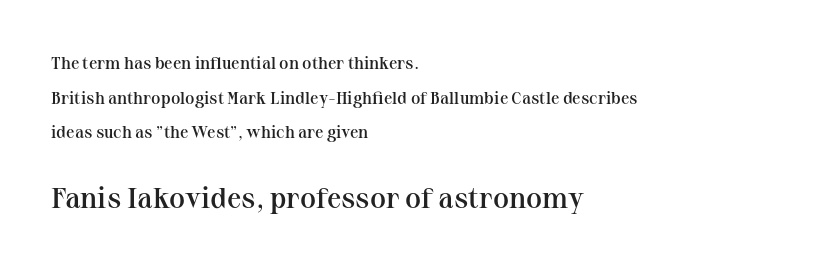
{"serif": "yes", "italic": "no", "bold": "semi", "weight": "semibold", "width": "normal", "stroke_contrast": "medium", "x_height": "medium", "monospaced": "no", "underline": "no", "align": "left", "line_spacing": "loose", "line_spacing_ratio": 2.04, "letter_spacing": "normal", "letter_spacing_em": 0.0, "larger_block": "second", "size_ratio": 1.71, "glyph_px": 29}
